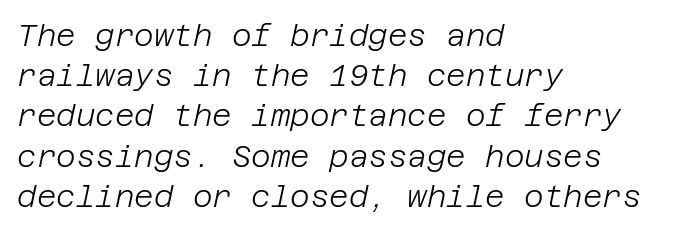
{"italic": "yes", "lean": "right", "slant_degrees": 12, "bold": "no", "weight": "light", "width": "normal", "stroke_contrast": "low", "x_height": "large", "underline": "no", "align": "left", "line_spacing": "normal", "line_spacing_ratio": 1.34, "letter_spacing": "normal", "letter_spacing_em": 0.0, "glyph_px": 30}
